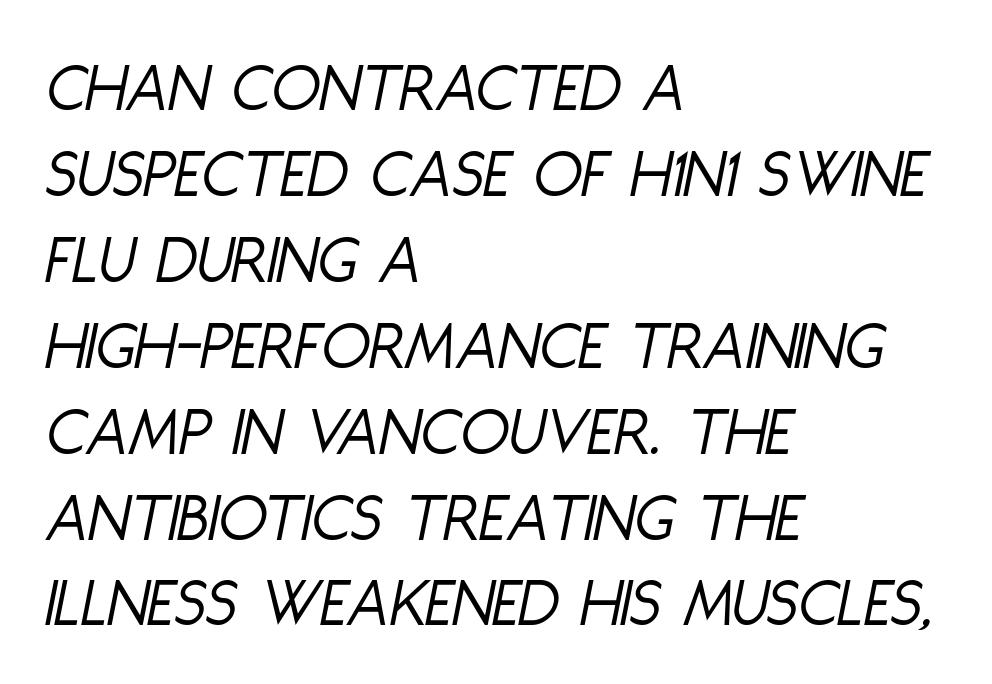
Letter spacing: default. Unbolded letterforms with no extra heft. A typesetter would call this proportional, since set widths differ per character. Quick note: underline off.
